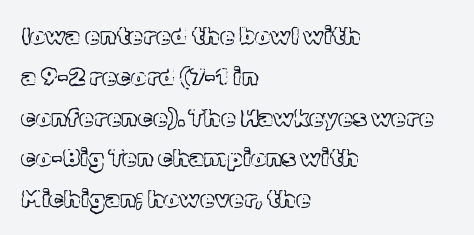
The image shows 24 px text type, upright; set left-aligned, normal line spacing (1.7x), normal letter spacing, not underlined.
